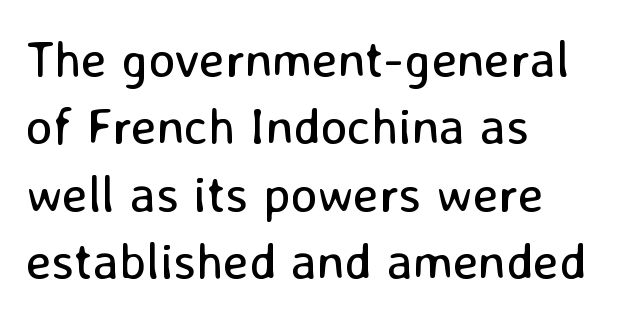
{"serif": "no", "italic": "no", "bold": "no", "weight": "regular", "width": "normal", "stroke_contrast": "low", "x_height": "medium", "monospaced": "no", "underline": "no", "align": "left", "line_spacing": "normal", "line_spacing_ratio": 1.32, "letter_spacing": "normal", "letter_spacing_em": 0.0, "glyph_px": 51}
